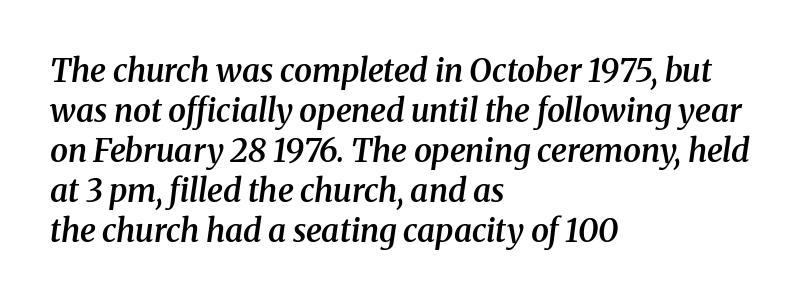
Q: Is the text bold? A: Semi-bold.
Q: Is the text italic (slanted)? A: Yes, it leans right by about 8 degrees.
Q: Is the typeface a serif or a sans-serif typeface? A: Serif.
Q: Is the text underlined? A: No.
Q: How is the paragraph aligned? A: Left-aligned.
Q: Is the spacing between letters normal or unusually wide? A: Normal.
Q: Is the spacing between lines tight, normal or loose? A: Normal.
Q: Width (condensed, normal, or wide)? A: Normal.
Q: Stroke contrast? A: Medium.
Q: x-height? A: Medium.
Q: Monospaced? A: No.
